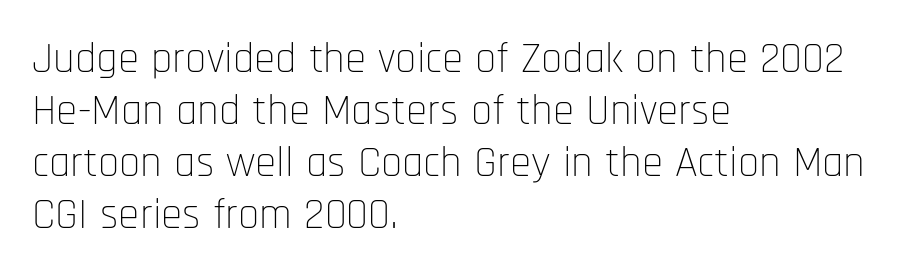
The image shows 43 px thin, condensed sans-serif type, upright; set left-aligned, line spacing 1.21x, normal letter spacing, not underlined; low stroke contrast and a large x-height.
